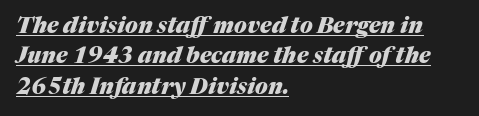
{"italic": "yes", "lean": "right", "slant_degrees": 17, "bold": "yes", "underline": "yes", "align": "left", "line_spacing": "normal", "line_spacing_ratio": 1.38, "letter_spacing": "normal", "letter_spacing_em": 0.0, "glyph_px": 22}
